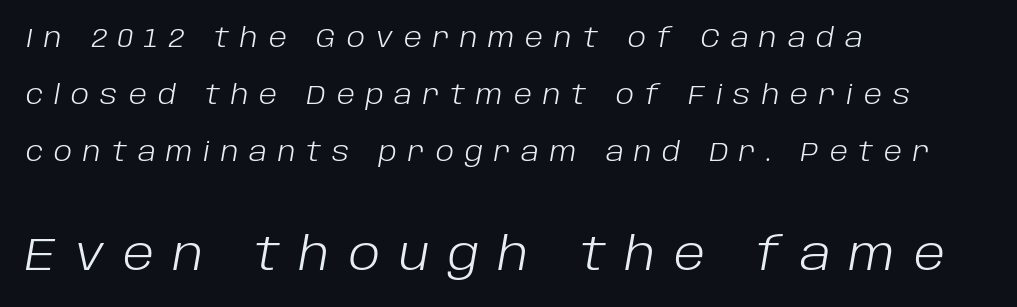
{"italic": "yes", "lean": "right", "slant_degrees": 10, "bold": "no", "weight": "light", "width": "normal", "stroke_contrast": "low", "x_height": "large", "monospaced": "no", "underline": "no", "align": "left", "line_spacing": "loose", "line_spacing_ratio": 2.2, "letter_spacing": "wide", "letter_spacing_em": 0.42, "larger_block": "second", "size_ratio": 1.73, "glyph_px": 45}
